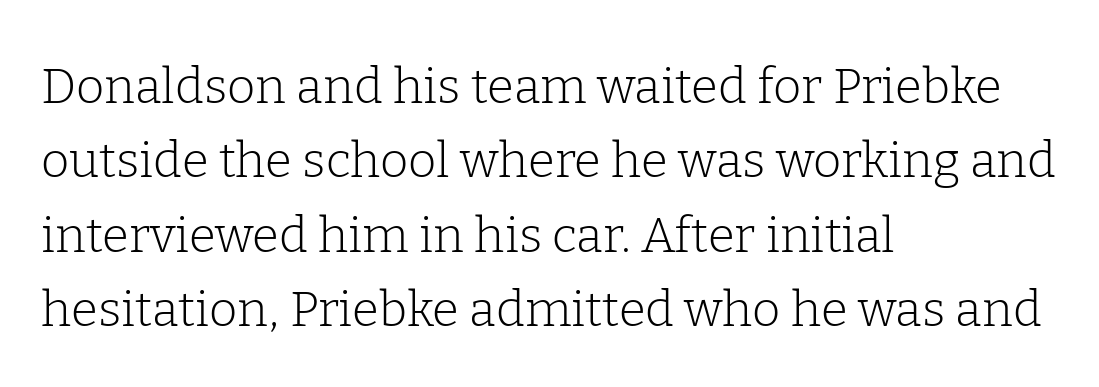
{"serif": "yes", "italic": "no", "bold": "no", "weight": "light", "width": "normal", "stroke_contrast": "low", "x_height": "medium", "monospaced": "no", "underline": "no", "align": "left", "line_spacing": "normal", "line_spacing_ratio": 1.52, "letter_spacing": "normal", "letter_spacing_em": 0.0, "glyph_px": 49}
